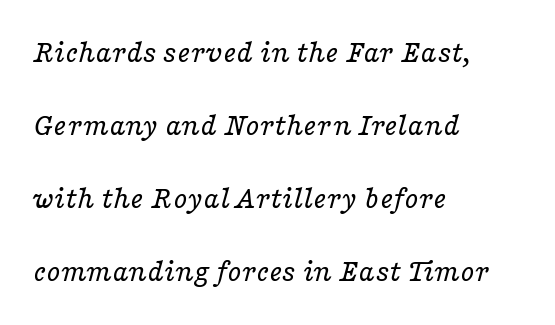
{"serif": "yes", "italic": "yes", "lean": "right", "slant_degrees": 16, "bold": "no", "weight": "regular", "width": "wide", "stroke_contrast": "low", "x_height": "medium", "monospaced": "no", "underline": "no", "align": "left", "line_spacing": "loose", "line_spacing_ratio": 2.28, "letter_spacing": "normal", "letter_spacing_em": 0.0, "glyph_px": 32}
